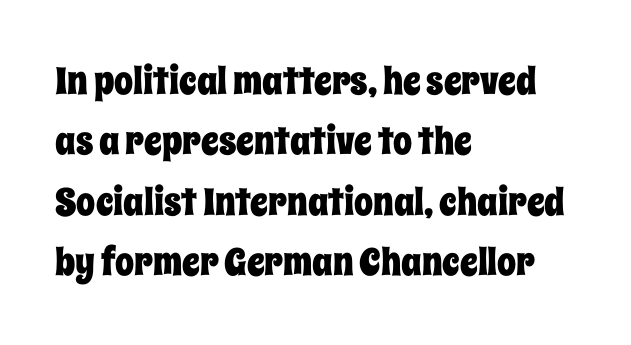
{"italic": "no", "width": "condensed", "stroke_contrast": "low", "x_height": "large", "monospaced": "no", "underline": "no", "align": "left", "line_spacing": "normal", "line_spacing_ratio": 1.59, "letter_spacing": "normal", "letter_spacing_em": 0.0, "glyph_px": 38}
